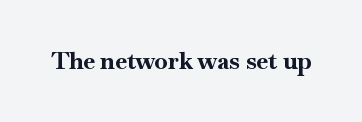
What stands out about the letter spacing? Nothing — it is the standard amount. Upright lettering throughout. Bold? Absolutely — the strokes are thick and heavy. The glyphs are unaccompanied by any horizontal stroke below them.
